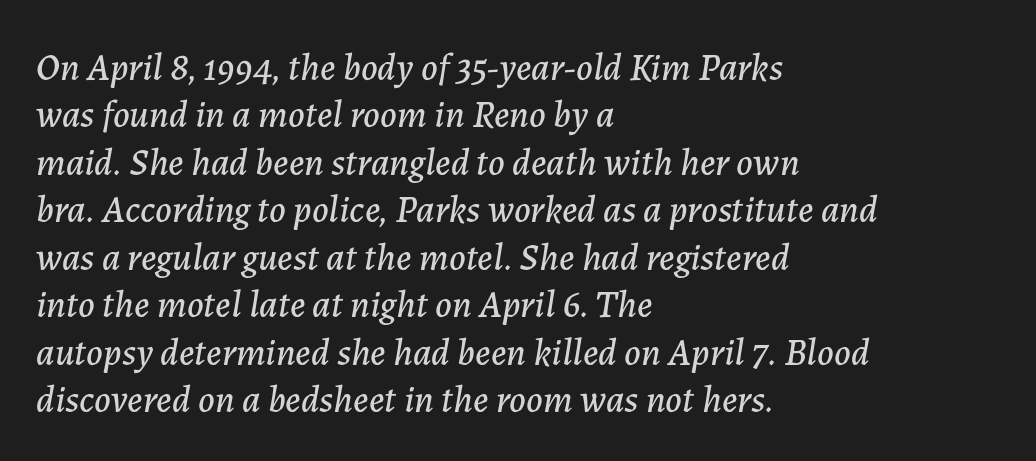
Q: Is the text italic (slanted)? A: Yes, it leans right by about 7 degrees.
Q: Is the text underlined? A: No.
Q: How is the paragraph aligned? A: Left-aligned.
Q: Is the spacing between letters normal or unusually wide? A: Normal.
Q: Is the spacing between lines tight, normal or loose? A: Normal.
Q: Width (condensed, normal, or wide)? A: Normal.
Q: Stroke contrast? A: Low.
Q: x-height? A: Medium.
Q: Monospaced? A: No.
